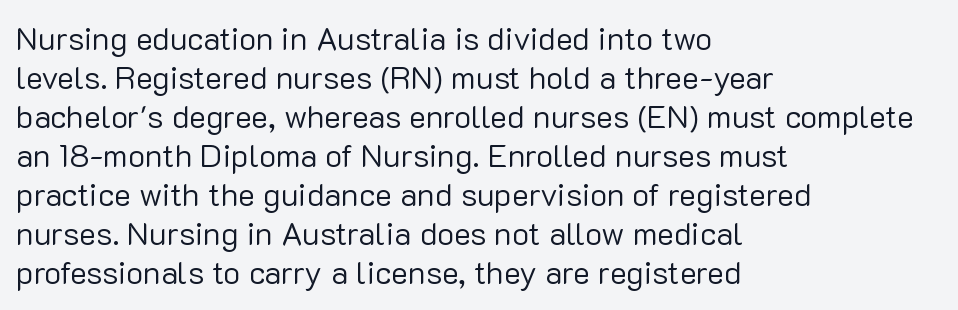
Q: Is the text bold? A: No.
Q: Is the text italic (slanted)? A: No, it is upright.
Q: Is the typeface a serif or a sans-serif typeface? A: Sans-serif.
Q: Is the text underlined? A: No.
Q: How is the paragraph aligned? A: Left-aligned.
Q: Is the spacing between letters normal or unusually wide? A: Normal.
Q: Width (condensed, normal, or wide)? A: Normal.
Q: Stroke contrast? A: Low.
Q: x-height? A: Medium.
Q: Monospaced? A: No.
